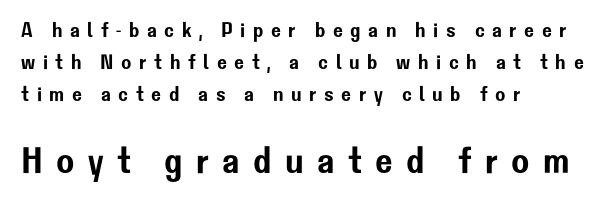
Q: Is the text italic (slanted)? A: No, it is upright.
Q: Is the typeface a serif or a sans-serif typeface? A: Sans-serif.
Q: Is the text underlined? A: No.
Q: How is the paragraph aligned? A: Left-aligned.
Q: Is the spacing between letters normal or unusually wide? A: Unusually wide.
Q: Is the spacing between lines tight, normal or loose? A: Normal.
Q: Which block of text is set in a larger size, the first (top) or the second (bottom)? A: The second (bottom) one.
Q: Width (condensed, normal, or wide)? A: Normal.
Q: Stroke contrast? A: Low.
Q: x-height? A: Medium.
Q: Monospaced? A: No.
